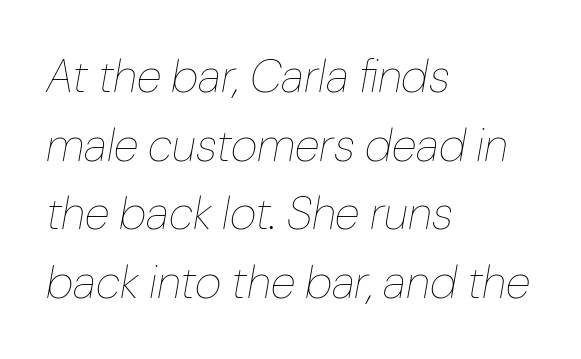
{"italic": "yes", "lean": "right", "slant_degrees": 10, "bold": "no", "weight": "thin", "width": "normal", "stroke_contrast": "low", "x_height": "medium", "monospaced": "no", "underline": "no", "align": "left", "line_spacing": "normal", "line_spacing_ratio": 1.49, "letter_spacing": "normal", "letter_spacing_em": 0.0, "glyph_px": 46}
